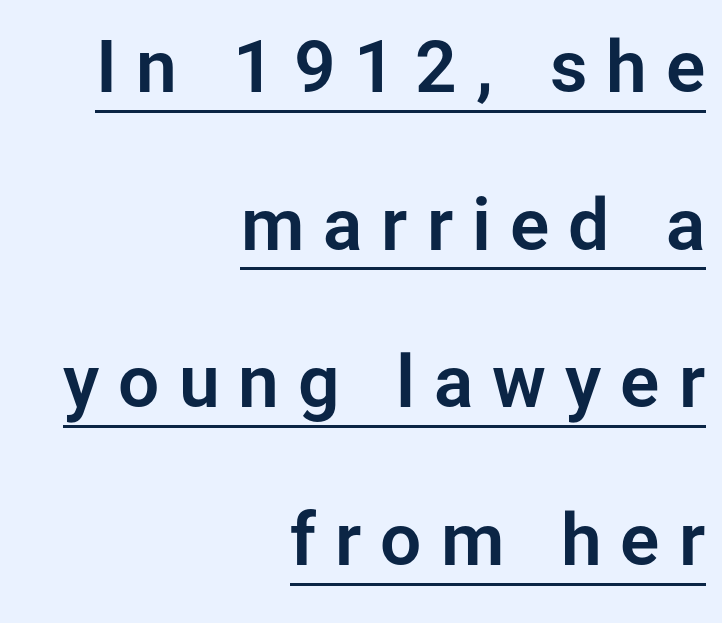
Spacing verdict: proportional, widths tailored to each character. Vertical spacing — loose. The text block is weighted toward the right margin, trailing off unevenly leftward. The letters carry no serifs — their stems end cleanly without finishing strokes. The gaps between neighbouring characters are conspicuously large. In terms of posture, this sample is upright.
